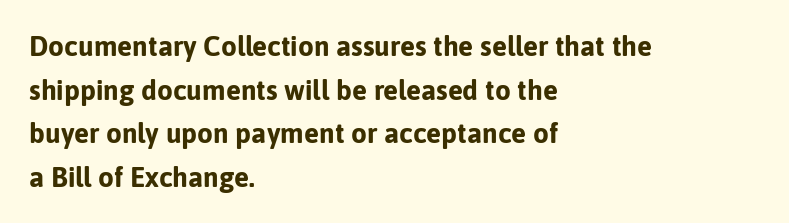
Q: Is the text bold? A: Yes.
Q: Is the text italic (slanted)? A: No, it is upright.
Q: Is the typeface a serif or a sans-serif typeface? A: Sans-serif.
Q: Is the text underlined? A: No.
Q: How is the paragraph aligned? A: Left-aligned.
Q: Is the spacing between letters normal or unusually wide? A: Normal.
Q: Is the spacing between lines tight, normal or loose? A: Normal.
Q: Width (condensed, normal, or wide)? A: Normal.
Q: Stroke contrast? A: Low.
Q: x-height? A: Medium.
Q: Monospaced? A: No.
